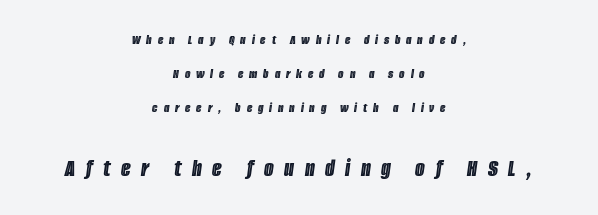
Q: Is the text italic (slanted)? A: Yes, it leans right by about 8 degrees.
Q: Is the text underlined? A: No.
Q: How is the paragraph aligned? A: Centered.
Q: Is the spacing between letters normal or unusually wide? A: Unusually wide.
Q: Is the spacing between lines tight, normal or loose? A: Loose.
Q: Which block of text is set in a larger size, the first (top) or the second (bottom)? A: The second (bottom) one.
